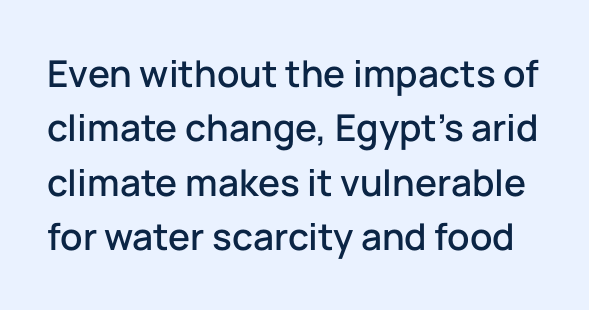
{"serif": "no", "italic": "no", "width": "normal", "stroke_contrast": "low", "x_height": "medium", "monospaced": "no", "underline": "no", "line_spacing": "normal", "line_spacing_ratio": 1.47, "letter_spacing": "normal", "letter_spacing_em": 0.0, "glyph_px": 37}
